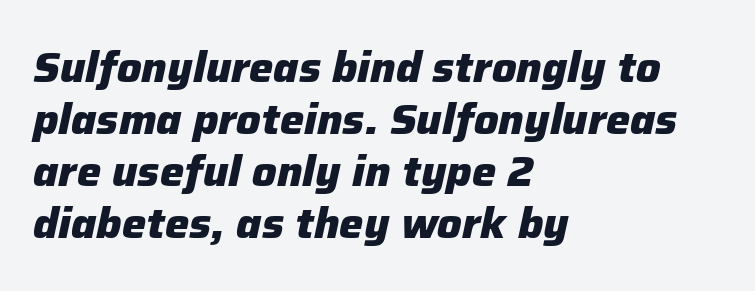
{"italic": "yes", "lean": "right", "slant_degrees": 12, "bold": "yes", "weight": "heavy", "width": "normal", "stroke_contrast": "low", "x_height": "medium", "monospaced": "no", "underline": "no", "align": "left", "line_spacing_ratio": 1.21, "letter_spacing": "normal", "letter_spacing_em": 0.0, "glyph_px": 43}
